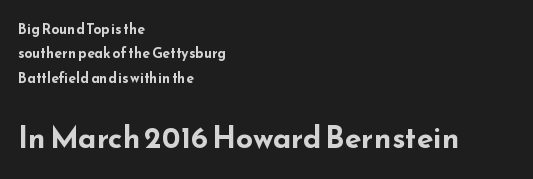
The image shows 30 px bold, wide sans-serif type, upright; set left-aligned, line spacing 1.75x, normal letter spacing, not underlined; the second (bottom) block is 2.14x larger; low stroke contrast and a small x-height.
